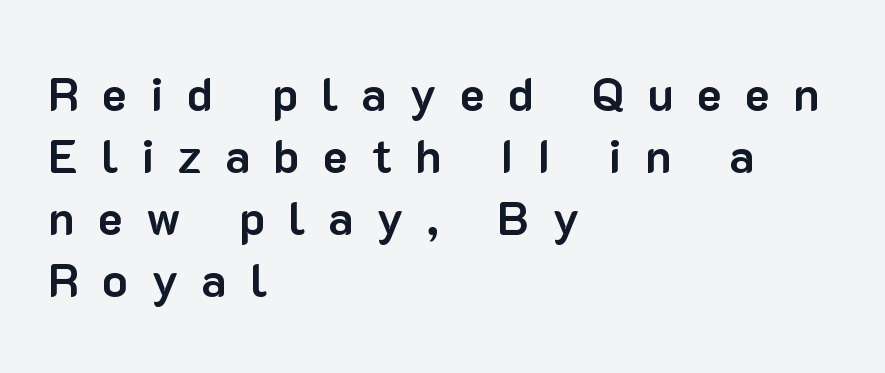
Q: Is the text bold? A: Yes.
Q: Is the text italic (slanted)? A: No, it is upright.
Q: Is the typeface a serif or a sans-serif typeface? A: Sans-serif.
Q: Is the text underlined? A: No.
Q: How is the paragraph aligned? A: Left-aligned.
Q: Is the spacing between letters normal or unusually wide? A: Unusually wide.
Q: Is the spacing between lines tight, normal or loose? A: Normal.
Q: Width (condensed, normal, or wide)? A: Normal.
Q: Stroke contrast? A: Low.
Q: x-height? A: Medium.
Q: Monospaced? A: No.
